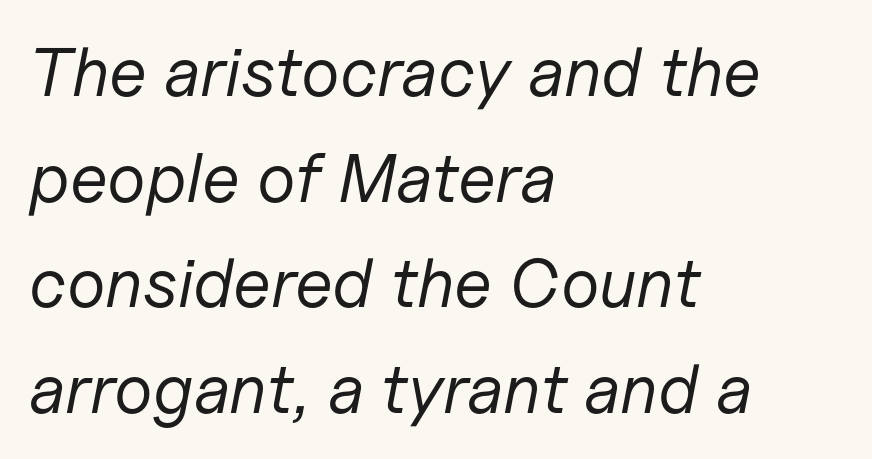
The image shows 69 px regular-weight type, italic (leaning right); set left-aligned, normal line spacing (1.53x), normal letter spacing, not underlined; low stroke contrast and a medium x-height.
